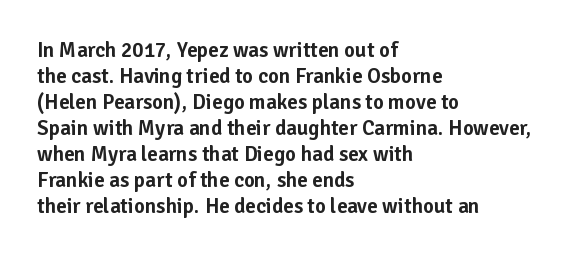
{"italic": "no", "underline": "no", "align": "left", "line_spacing_ratio": 1.24, "letter_spacing": "normal", "letter_spacing_em": 0.0, "glyph_px": 21}
